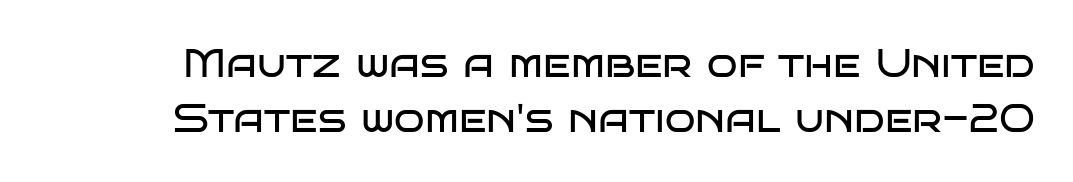
Q: Is the text bold? A: No.
Q: Is the text italic (slanted)? A: No, it is upright.
Q: Is the typeface a serif or a sans-serif typeface? A: Sans-serif.
Q: Is the text underlined? A: No.
Q: Is the spacing between letters normal or unusually wide? A: Normal.
Q: Is the spacing between lines tight, normal or loose? A: Normal.
Q: Width (condensed, normal, or wide)? A: Wide.
Q: Stroke contrast? A: Low.
Q: x-height? A: Large.
Q: Monospaced? A: No.
